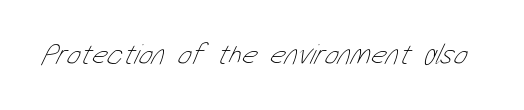
Is the letter spacing exaggerated? No — it looks like the ordinary default. These glyphs show unthickened strokes, regular width or finer. Quick note: underline off. This sample has the flowing, uneven cadence of proportional lettering.
